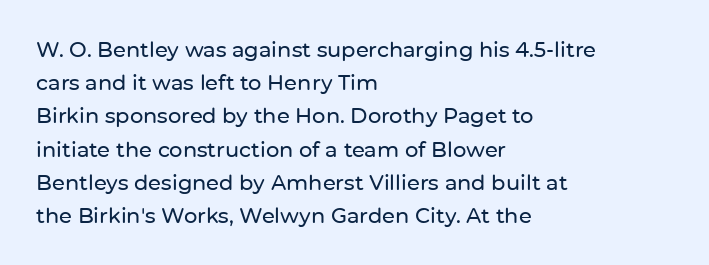
{"italic": "no", "underline": "no", "align": "left", "line_spacing": "normal", "line_spacing_ratio": 1.58, "letter_spacing": "normal", "letter_spacing_em": 0.0, "glyph_px": 21}
